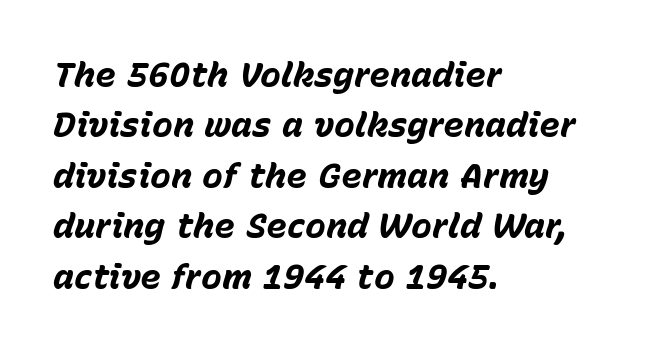
The image shows 35 px bold type, italic (leaning right); set left-aligned, normal line spacing (1.44x), normal letter spacing, not underlined; low stroke contrast and a medium x-height.
